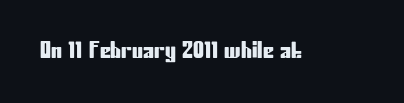
Q: Is the text italic (slanted)? A: No, it is upright.
Q: Is the text underlined? A: No.
Q: Is the spacing between letters normal or unusually wide? A: Normal.
